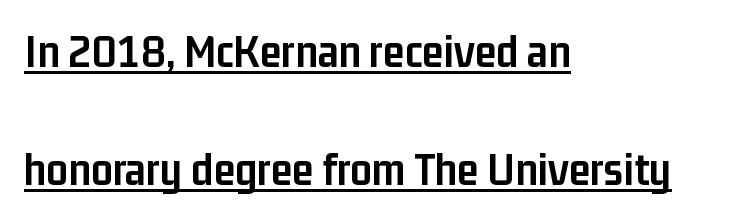
{"serif": "no", "italic": "no", "bold": "yes", "weight": "semibold", "width": "condensed", "stroke_contrast": "low", "x_height": "medium", "monospaced": "no", "underline": "yes", "align": "left", "line_spacing": "loose", "line_spacing_ratio": 2.45, "letter_spacing": "normal", "letter_spacing_em": 0.0, "glyph_px": 48}
